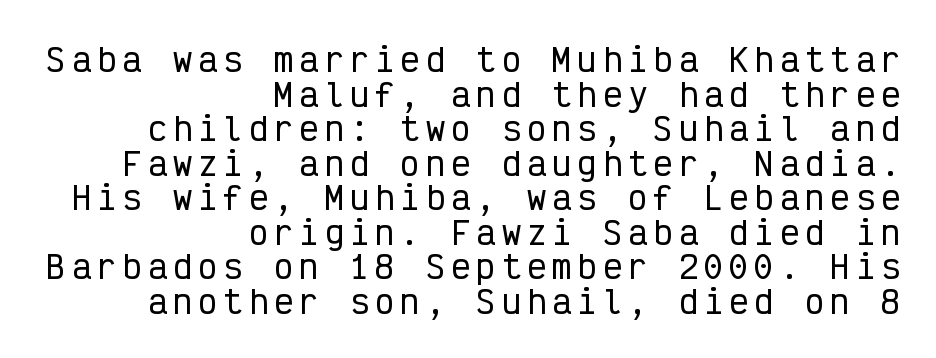
{"serif": "no", "italic": "no", "width": "condensed", "stroke_contrast": "low", "x_height": "medium", "monospaced": "yes", "underline": "no", "align": "right", "line_spacing": "tight", "line_spacing_ratio": 1.08, "glyph_px": 32}
